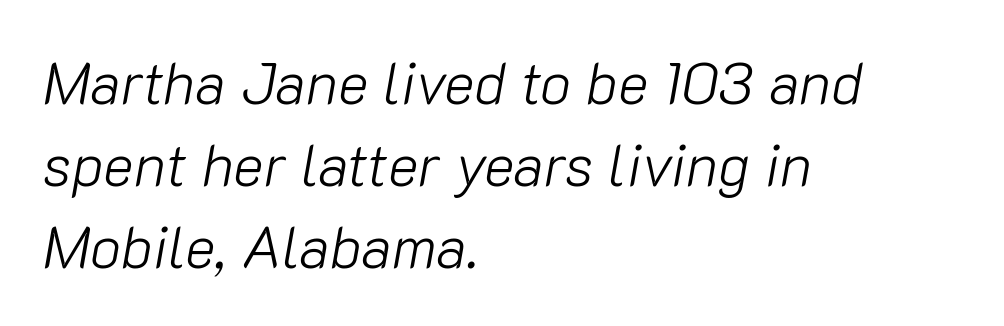
{"italic": "yes", "lean": "right", "slant_degrees": 10, "bold": "no", "weight": "light", "width": "normal", "stroke_contrast": "low", "x_height": "medium", "monospaced": "no", "underline": "no", "align": "left", "line_spacing": "normal", "line_spacing_ratio": 1.41, "letter_spacing": "normal", "letter_spacing_em": 0.0, "glyph_px": 58}
